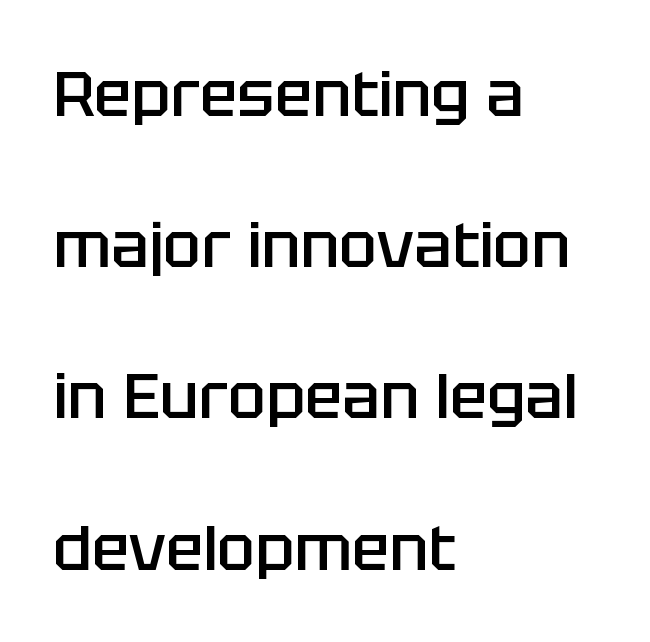
{"serif": "no", "italic": "no", "bold": "semi", "weight": "semibold", "width": "normal", "stroke_contrast": "low", "x_height": "large", "monospaced": "no", "underline": "no", "align": "left", "line_spacing": "loose", "line_spacing_ratio": 2.4, "letter_spacing": "normal", "letter_spacing_em": 0.0, "glyph_px": 63}
